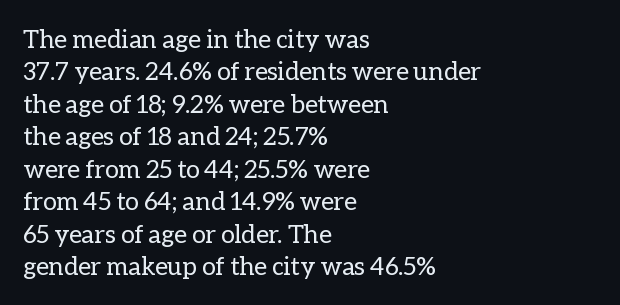
The image shows 25 px text type, upright; set left-aligned, normal line spacing (1.3x), normal letter spacing, not underlined.
